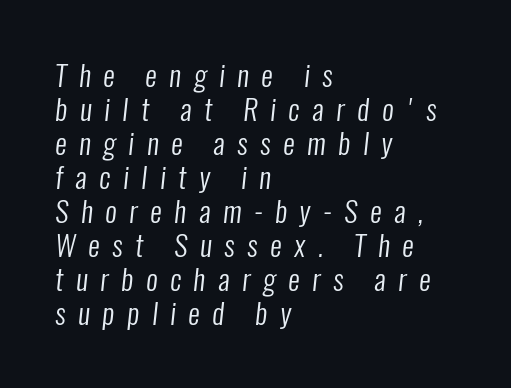
A quiet, ordinary-to-light weight characterises the typeface. Any mark beneath the type? The region is blank. Tracking value appears strongly positive — letters spread wide. Horizontally, the lines are justified to the leading edge only.
